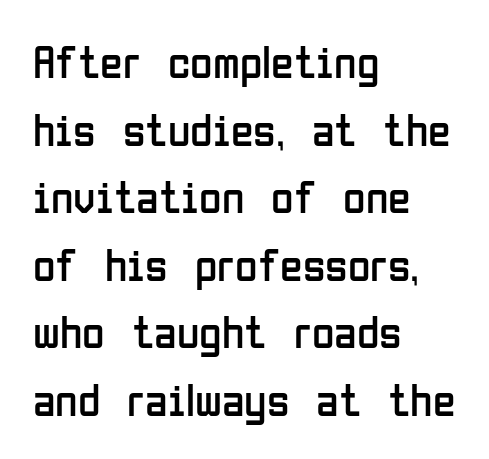
{"serif": "no", "italic": "no", "bold": "no", "weight": "regular", "width": "condensed", "stroke_contrast": "low", "x_height": "medium", "monospaced": "no", "underline": "no", "align": "left", "line_spacing": "normal", "line_spacing_ratio": 1.47, "letter_spacing": "normal", "letter_spacing_em": 0.0, "glyph_px": 46}
